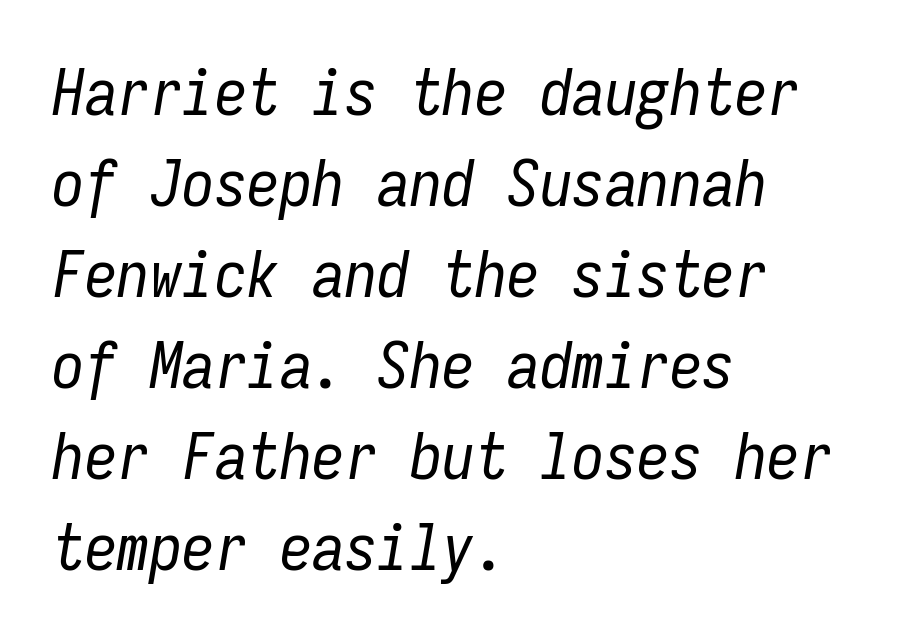
The image shows 65 px regular-weight, condensed type, italic (leaning right), monospaced; set left-aligned, normal line spacing (1.4x), normal letter spacing, not underlined; low stroke contrast and a medium x-height.
